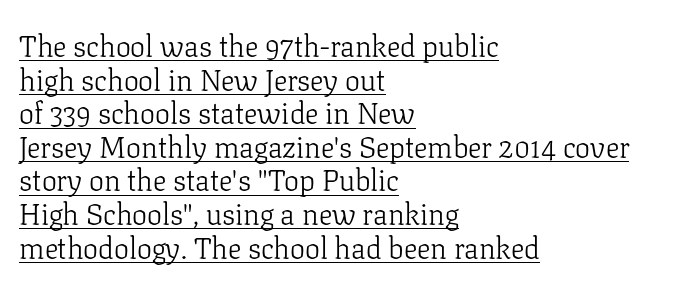
Q: Is the text bold? A: No.
Q: Is the text italic (slanted)? A: No, it is upright.
Q: Is the typeface a serif or a sans-serif typeface? A: Serif.
Q: Is the text underlined? A: Yes.
Q: How is the paragraph aligned? A: Left-aligned.
Q: Is the spacing between letters normal or unusually wide? A: Normal.
Q: Is the spacing between lines tight, normal or loose? A: Tight.
Q: Width (condensed, normal, or wide)? A: Normal.
Q: Stroke contrast? A: Low.
Q: x-height? A: Medium.
Q: Monospaced? A: No.
